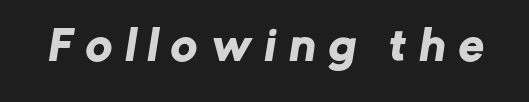
Descenders are the only things crossing below the line. Here the designer chose a conventional face with non-uniform glyph widths. Letter spacing: wide. The face used here is a sans, in the tradition of grotesques and geometrics.
